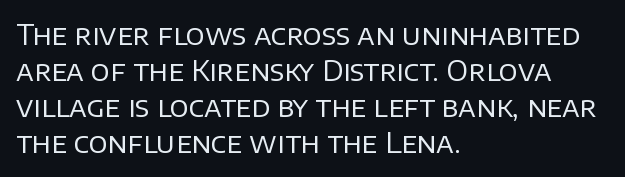
The image shows 28 px regular-weight sans-serif type, upright; set left-aligned, normal line spacing (1.29x), normal letter spacing, not underlined; low stroke contrast and a large x-height.
